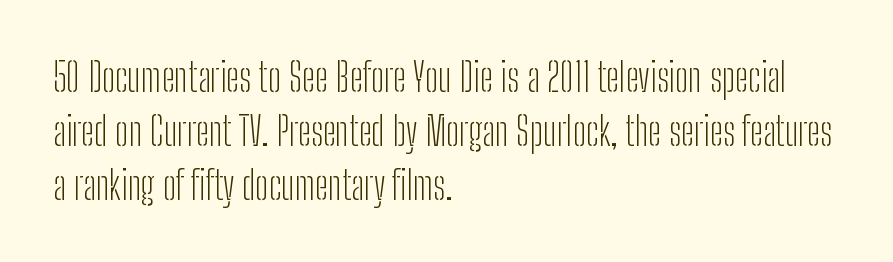
The typography opts for an upright posture over an oblique one. The text block is weighted toward the left margin, trailing off unevenly rightward. The font sits on the lighter half of the weight spectrum, regular included. The designer left line spacing at the default. Unlike a traditional serif, this face leaves its strokes unadorned.
